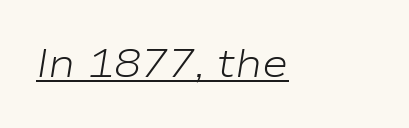
Q: Is the text bold? A: No.
Q: Is the text italic (slanted)? A: Yes, it leans right by about 9 degrees.
Q: Is the text underlined? A: Yes.
Q: How is the paragraph aligned? A: Left-aligned.
Q: Is the spacing between letters normal or unusually wide? A: Normal.
Q: Width (condensed, normal, or wide)? A: Wide.
Q: Stroke contrast? A: Low.
Q: x-height? A: Medium.
Q: Monospaced? A: No.
